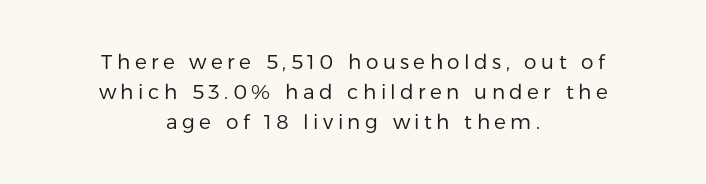
The typeface has the unassuming heft of standard copy or less. The strip under each line holds only bare page. Characters remain perfectly vertical along every line. The line texture is sparse and dotted thanks to wide tracking. The vertical gap from one line to the next is medium. These lines are centered, leaving both edges ragged.
